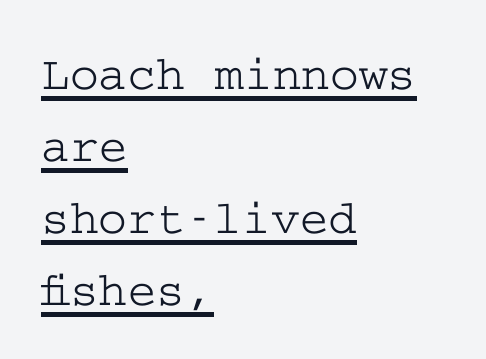
The rendering keeps characters at their native spacing. A typesetter would mark this as roman, not italic. Compared with a centered layout, this one pins lines to the left instead. Is this a sans? No — the strokes have serifs. Summary of vertical rhythm: regular, with standard interline spacing. Glance below the letters and you will spot a drawn line.
